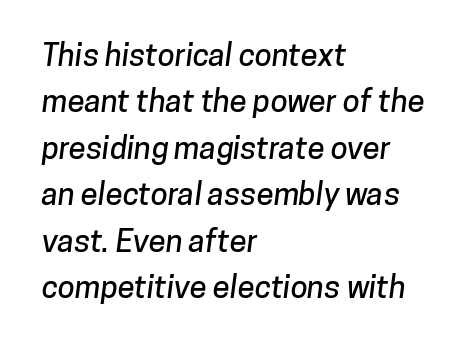
The image shows 31 px sans-serif type; set left-aligned, normal line spacing (1.5x), normal letter spacing, not underlined; low stroke contrast and a medium x-height.
